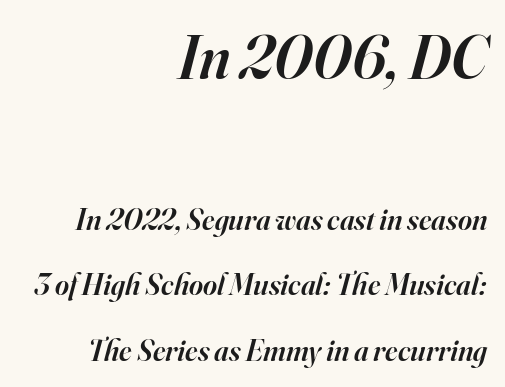
The image shows 61 px semibold serif type, italic (leaning right); set right-aligned, loose line spacing (2.18x), normal letter spacing, not underlined; the first (top) block is 2.03x larger; high stroke contrast and a small x-height.
